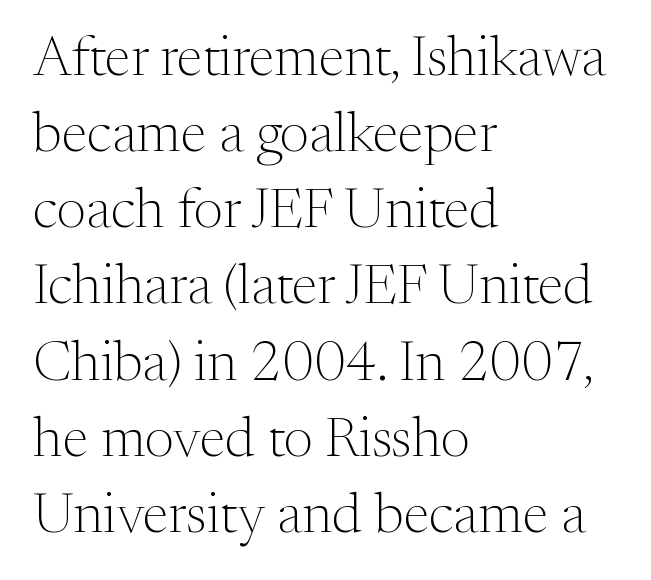
Q: Is the text bold? A: No.
Q: Is the text italic (slanted)? A: No, it is upright.
Q: Is the typeface a serif or a sans-serif typeface? A: Serif.
Q: Is the text underlined? A: No.
Q: How is the paragraph aligned? A: Left-aligned.
Q: Is the spacing between letters normal or unusually wide? A: Normal.
Q: Is the spacing between lines tight, normal or loose? A: Normal.
Q: Width (condensed, normal, or wide)? A: Normal.
Q: Stroke contrast? A: Medium.
Q: x-height? A: Medium.
Q: Monospaced? A: No.
